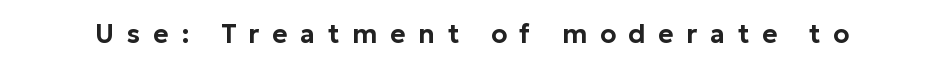
The image shows 26 px text type, upright; set unusually wide letter spacing (+0.49 em), not underlined.
